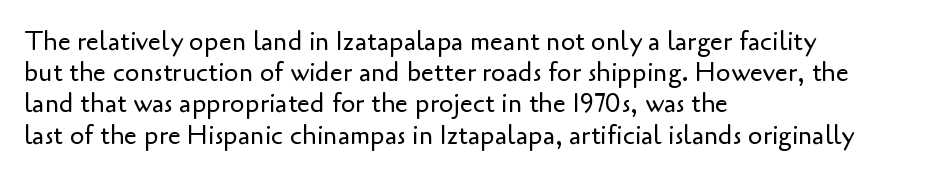
{"italic": "no", "bold": "no", "underline": "no", "align": "left", "line_spacing_ratio": 1.2, "letter_spacing": "normal", "letter_spacing_em": 0.0, "glyph_px": 26}
